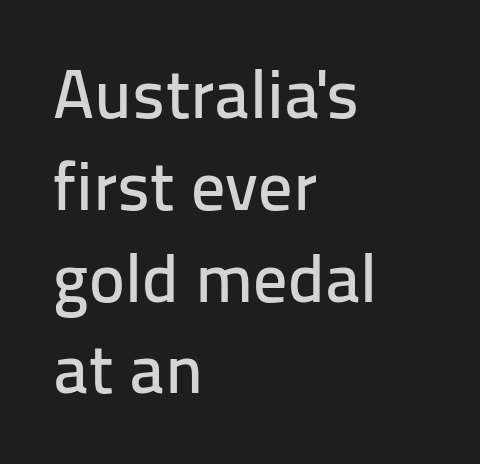
The foot of each line stays bare and open. The text was rendered using a sans face with plain stroke endings. Each letter keeps its own natural width here, so spacing adapts to shape. Quick note: interline space is typical. The gaps between neighbouring characters are ordinary and unremarkable.
